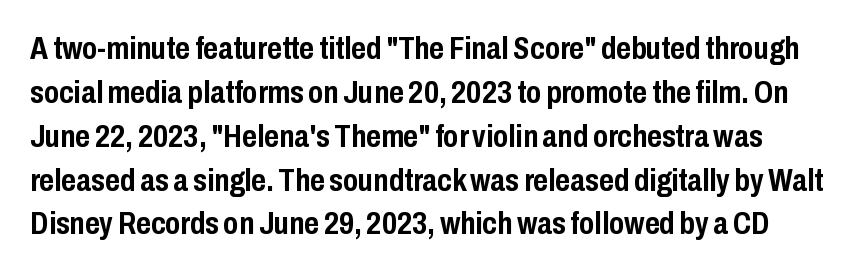
{"serif": "no", "italic": "no", "bold": "yes", "weight": "semibold", "width": "condensed", "stroke_contrast": "low", "x_height": "medium", "monospaced": "no", "underline": "no", "line_spacing": "normal", "line_spacing_ratio": 1.37, "letter_spacing": "normal", "letter_spacing_em": 0.0, "glyph_px": 32}
